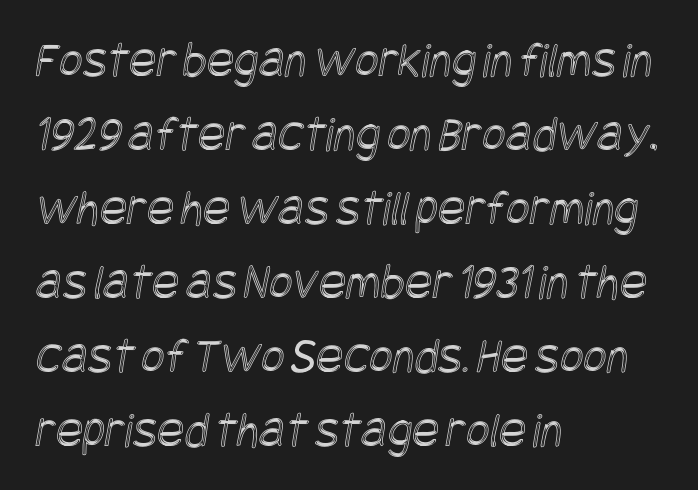
The image shows 51 px condensed type; set left-aligned, normal line spacing (1.45x), normal letter spacing, not underlined; a large x-height.
